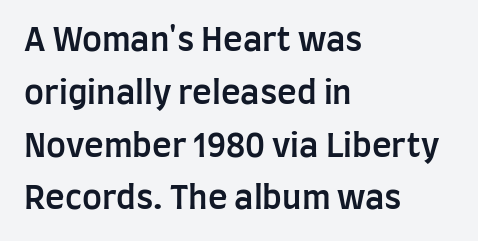
{"serif": "no", "italic": "no", "bold": "semi", "weight": "semibold", "width": "condensed", "stroke_contrast": "low", "x_height": "large", "monospaced": "no", "underline": "no", "align": "left", "line_spacing": "normal", "line_spacing_ratio": 1.6, "letter_spacing": "normal", "letter_spacing_em": 0.0, "glyph_px": 33}
